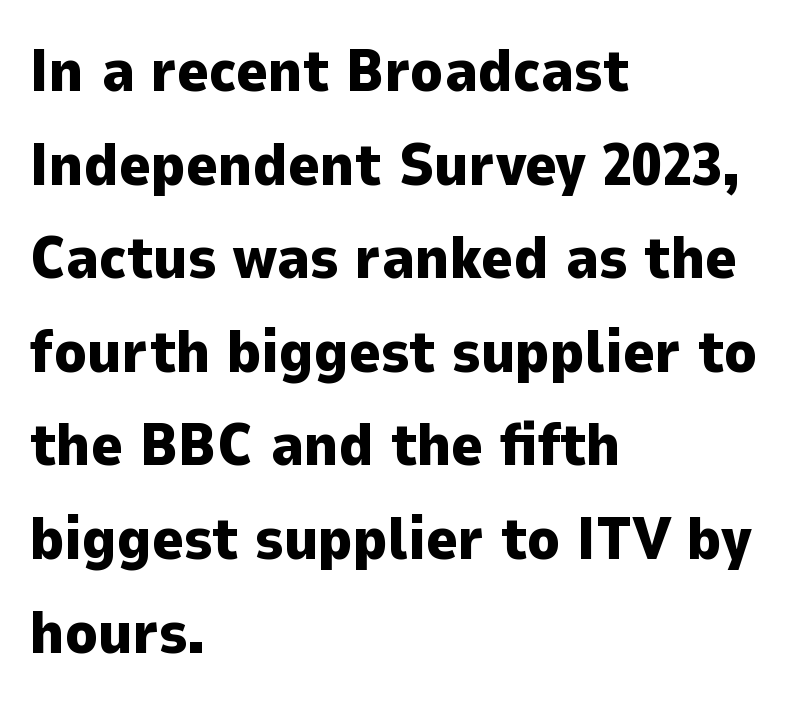
{"serif": "no", "italic": "no", "bold": "yes", "weight": "heavy", "width": "normal", "stroke_contrast": "low", "x_height": "medium", "monospaced": "no", "underline": "no", "align": "left", "line_spacing": "normal", "line_spacing_ratio": 1.56, "letter_spacing": "normal", "letter_spacing_em": 0.0, "glyph_px": 60}
